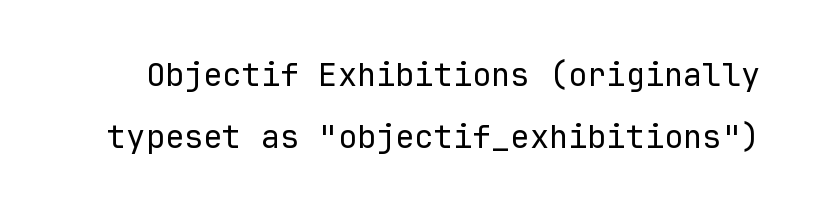
Vertical stems look standard width or narrower in stroke. Check the space under the baseline: it is left empty. Do the letters lean? They stand straight. These lines are composed in type without serifs. Baseline-to-baseline distance is far greater than the letter height. Spacing verdict: monospaced, one width for all characters.
